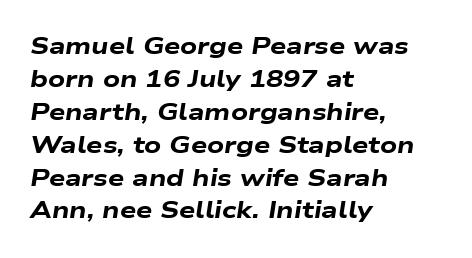
{"italic": "yes", "lean": "right", "slant_degrees": 9, "bold": "yes", "underline": "no", "align": "left", "line_spacing": "normal", "line_spacing_ratio": 1.43, "letter_spacing": "normal", "letter_spacing_em": 0.0, "glyph_px": 23}
